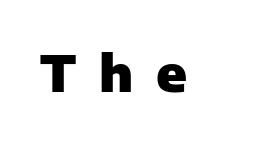
Q: Is the text bold? A: Yes.
Q: Is the text italic (slanted)? A: No, it is upright.
Q: Is the typeface a serif or a sans-serif typeface? A: Sans-serif.
Q: Is the text underlined? A: No.
Q: Is the spacing between letters normal or unusually wide? A: Unusually wide.
Q: Width (condensed, normal, or wide)? A: Normal.
Q: Stroke contrast? A: Low.
Q: x-height? A: Medium.
Q: Monospaced? A: No.
